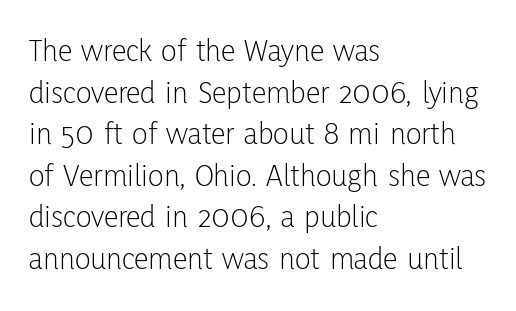
The line texture is even and compact thanks to regular tracking. Heft: none added — not bold. Varying glyph widths throughout — classic text-font behaviour. Letterform terminals end flat and unadorned throughout the passage. Casual observation: everything's shoved over to the left. These lines sit exactly where default settings would place them.
